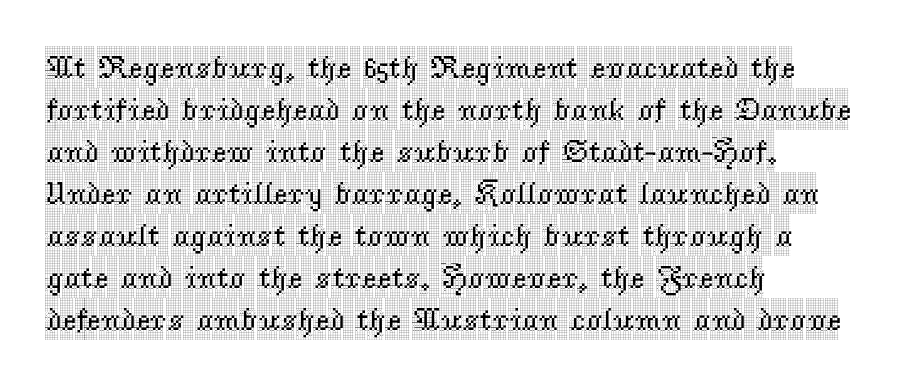
The characters display serif detailing at their extremities. Line starts are locked; line ends wander. Each letter keeps its own natural width here, so spacing adapts to shape. Default kerning and tracking; the words read as compact shapes. Baseline-to-baseline distance is the conventional proportion of letter height. Glance below the letters and you will spot only blank space.
